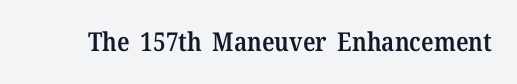
Ascenders rise straight up at ninety degrees. The typesetting leans somewhat heavy: a semibold. Observe the ordinary spacing: letters are neighbours, not strangers. Only glyphs here, with clear space below each row.
